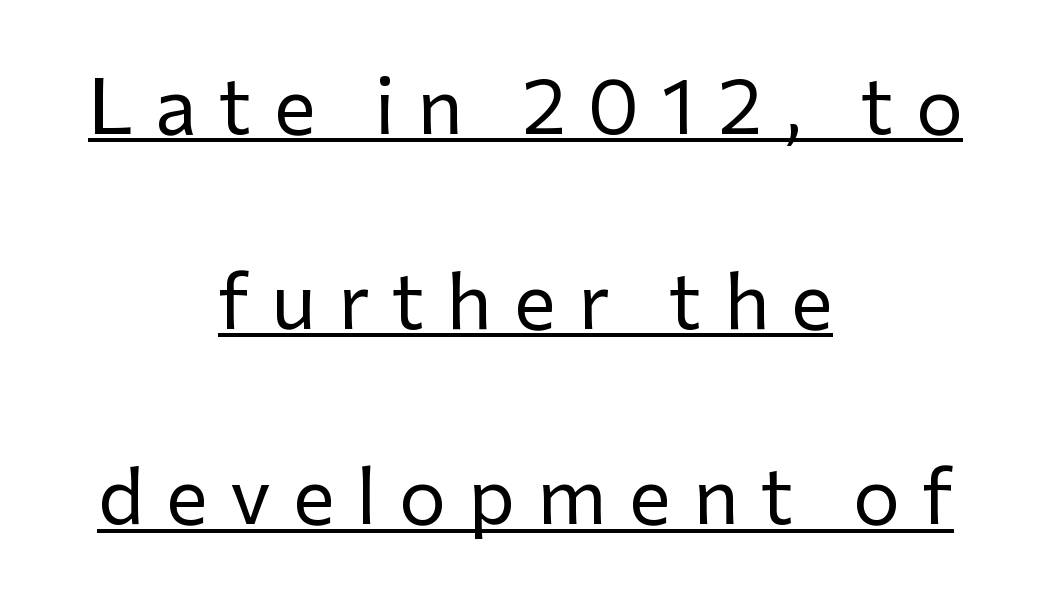
The image shows 79 px regular-weight sans-serif type, upright; set centered, loose line spacing (2.47x), unusually wide letter spacing (+0.28 em), underlined; low stroke contrast and a medium x-height.
